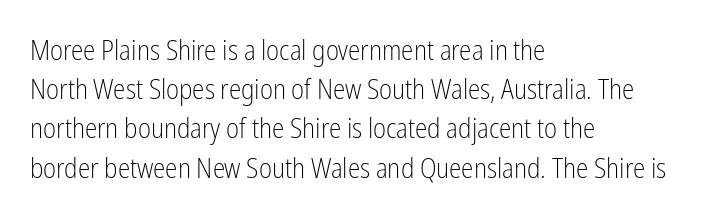
Q: Is the text bold? A: No.
Q: Is the text italic (slanted)? A: No, it is upright.
Q: Is the typeface a serif or a sans-serif typeface? A: Sans-serif.
Q: Is the text underlined? A: No.
Q: How is the paragraph aligned? A: Left-aligned.
Q: Is the spacing between letters normal or unusually wide? A: Normal.
Q: Is the spacing between lines tight, normal or loose? A: Normal.
Q: Width (condensed, normal, or wide)? A: Condensed.
Q: Stroke contrast? A: Low.
Q: x-height? A: Medium.
Q: Monospaced? A: No.
